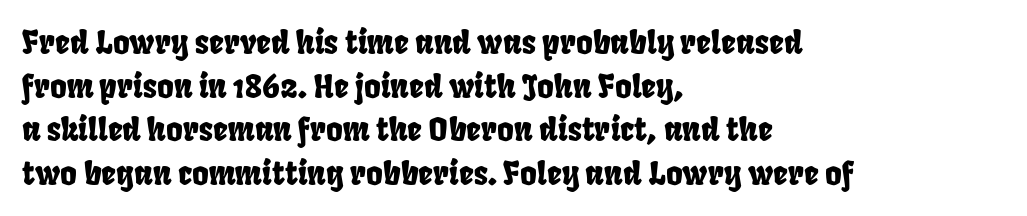
Spacing verdict: proportional, widths tailored to each character. Words appear dense and cohesive because spacing is normal. This block has exactly the height ordinary leading produces. The typeface chosen for these lines omits serifs.
